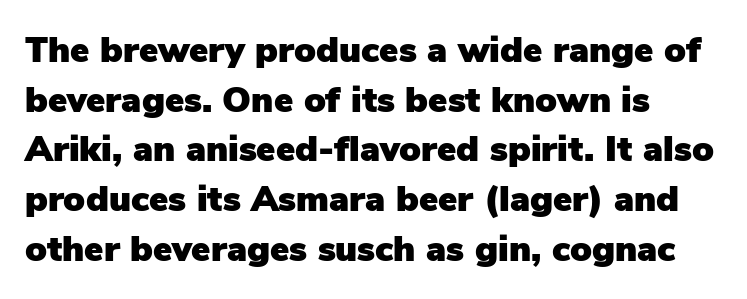
{"serif": "no", "italic": "no", "width": "normal", "stroke_contrast": "low", "x_height": "medium", "monospaced": "no", "underline": "no", "align": "left", "line_spacing": "normal", "line_spacing_ratio": 1.38, "letter_spacing": "normal", "letter_spacing_em": 0.0, "glyph_px": 36}
